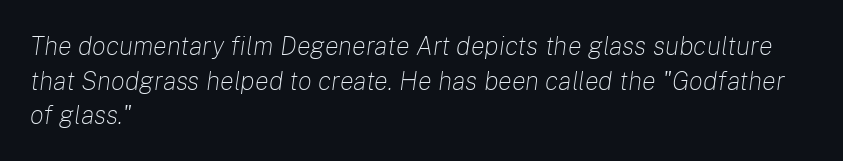
Plain, unruled lines of type. Is the type slanted? Yes — the strokes lean at a clear angle. Vertical stems look standard width or narrower in stroke. This rendering uses left alignment, leaving the right contour irregular.
